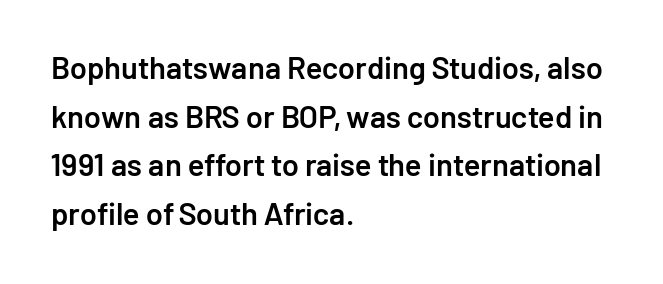
Q: Is the text bold? A: Semi-bold.
Q: Is the text italic (slanted)? A: No, it is upright.
Q: Is the typeface a serif or a sans-serif typeface? A: Sans-serif.
Q: Is the text underlined? A: No.
Q: How is the paragraph aligned? A: Left-aligned.
Q: Is the spacing between letters normal or unusually wide? A: Normal.
Q: Is the spacing between lines tight, normal or loose? A: Normal.
Q: Width (condensed, normal, or wide)? A: Normal.
Q: Stroke contrast? A: Low.
Q: x-height? A: Medium.
Q: Monospaced? A: No.
